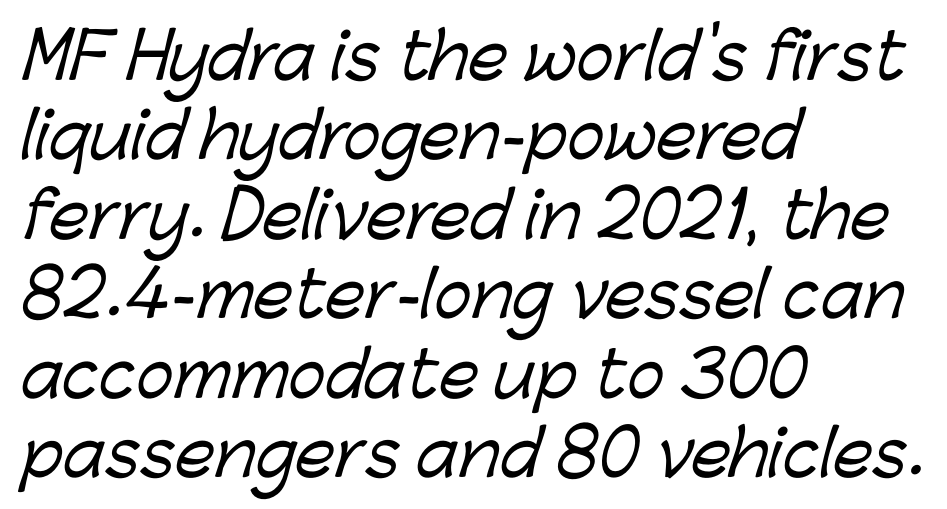
Q: Is the typeface a serif or a sans-serif typeface? A: Sans-serif.
Q: Is the text underlined? A: No.
Q: How is the paragraph aligned? A: Left-aligned.
Q: Is the spacing between letters normal or unusually wide? A: Normal.
Q: Is the spacing between lines tight, normal or loose? A: Normal.
Q: Width (condensed, normal, or wide)? A: Normal.
Q: Stroke contrast? A: Low.
Q: x-height? A: Medium.
Q: Monospaced? A: No.
